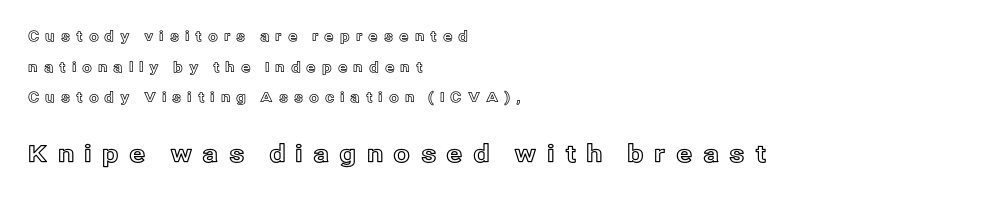
{"italic": "no", "underline": "no", "align": "left", "line_spacing": "loose", "line_spacing_ratio": 2.19, "letter_spacing": "wide", "letter_spacing_em": 0.42, "larger_block": "second", "size_ratio": 1.71, "glyph_px": 24}
